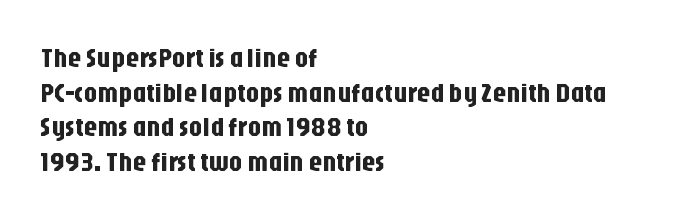
The image shows 27 px text type, upright; set left-aligned, normal line spacing (1.28x), normal letter spacing, not underlined.
